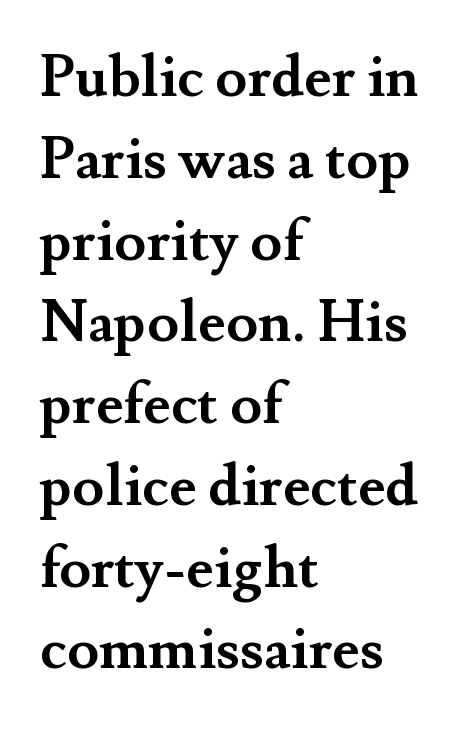
Q: Is the text bold? A: Yes.
Q: Is the text italic (slanted)? A: No, it is upright.
Q: Is the typeface a serif or a sans-serif typeface? A: Serif.
Q: Is the text underlined? A: No.
Q: How is the paragraph aligned? A: Left-aligned.
Q: Is the spacing between letters normal or unusually wide? A: Normal.
Q: Is the spacing between lines tight, normal or loose? A: Normal.
Q: Width (condensed, normal, or wide)? A: Normal.
Q: Stroke contrast? A: Medium.
Q: x-height? A: Small.
Q: Monospaced? A: No.
